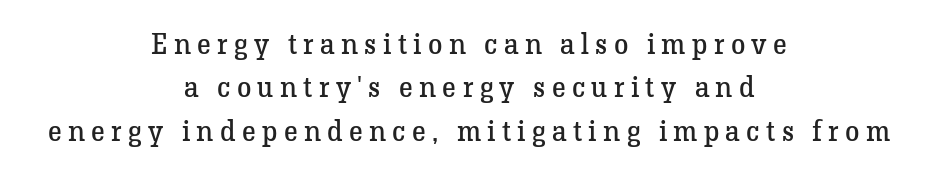
{"serif": "yes", "italic": "no", "bold": "no", "weight": "regular", "width": "normal", "stroke_contrast": "low", "x_height": "medium", "monospaced": "no", "underline": "no", "align": "center", "line_spacing": "normal", "line_spacing_ratio": 1.5, "letter_spacing": "wide", "letter_spacing_em": 0.22, "glyph_px": 29}
